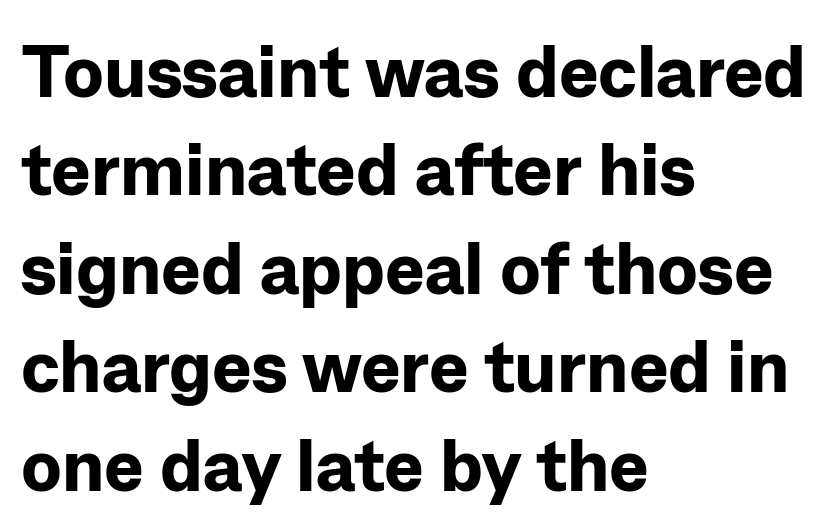
Typographically, this falls in the sans-serif category. You could not count columns in this text — the font is proportionally spaced. Teacher's note: observe the even left margin — that is flush-left alignment. Nobody touched the tracking dial on this one.
